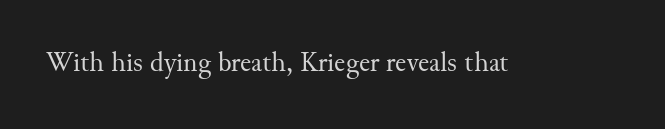
The font's upright variant was chosen for this text. The passage shown is not bold in any degree. Spacing verdict: proportional, widths tailored to each character. Observe the serifs anchoring each vertical stroke in this sample.
